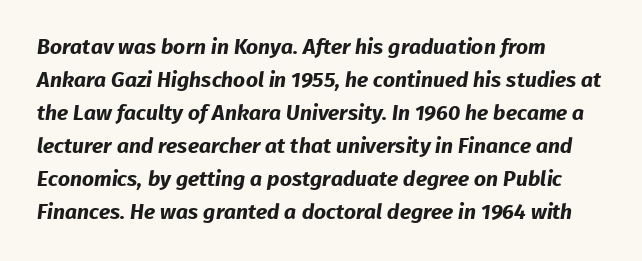
The image shows 21 px bold type; set left-aligned, normal line spacing (1.57x), normal letter spacing, not underlined.
